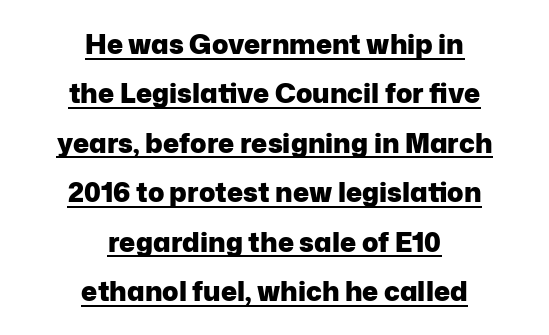
Q: Is the text bold? A: Yes.
Q: Is the text italic (slanted)? A: No, it is upright.
Q: Is the text underlined? A: Yes.
Q: How is the paragraph aligned? A: Centered.
Q: Is the spacing between letters normal or unusually wide? A: Normal.
